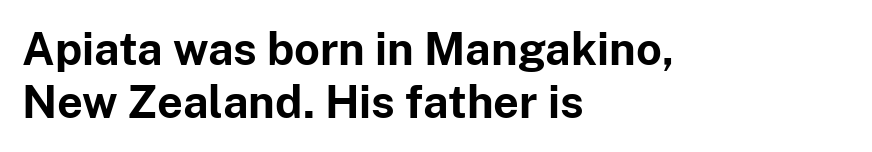
The image shows 45 px bold sans-serif type, upright; set left-aligned, line spacing 1.18x, normal letter spacing, not underlined; low stroke contrast and a medium x-height.
